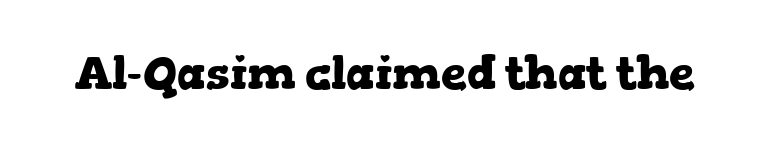
Q: Is the text bold? A: Yes.
Q: Is the text italic (slanted)? A: No, it is upright.
Q: Is the typeface a serif or a sans-serif typeface? A: Serif.
Q: Is the text underlined? A: No.
Q: Is the spacing between letters normal or unusually wide? A: Normal.
Q: Width (condensed, normal, or wide)? A: Wide.
Q: Stroke contrast? A: Low.
Q: x-height? A: Medium.
Q: Monospaced? A: No.
